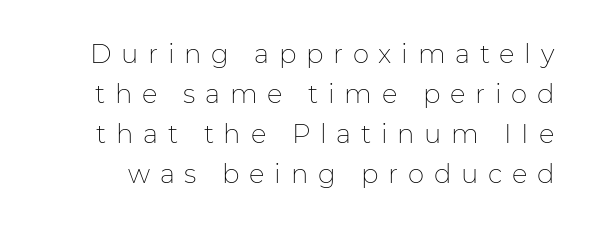
The image shows 26 px text type, upright; set normal line spacing (1.54x), unusually wide letter spacing (+0.37 em), not underlined.
